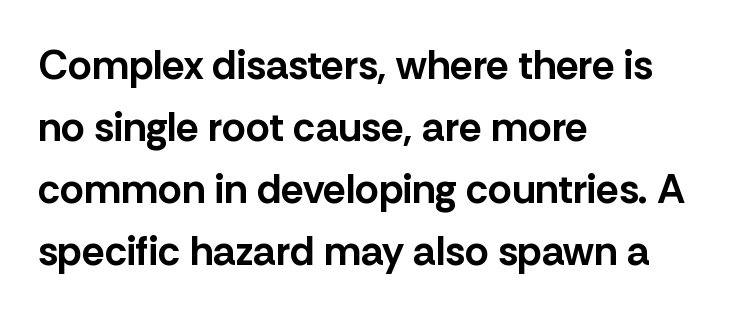
Q: Is the text bold? A: Yes.
Q: Is the text italic (slanted)? A: No, it is upright.
Q: Is the typeface a serif or a sans-serif typeface? A: Sans-serif.
Q: Is the text underlined? A: No.
Q: How is the paragraph aligned? A: Left-aligned.
Q: Is the spacing between letters normal or unusually wide? A: Normal.
Q: Is the spacing between lines tight, normal or loose? A: Normal.
Q: Width (condensed, normal, or wide)? A: Normal.
Q: Stroke contrast? A: Low.
Q: x-height? A: Medium.
Q: Monospaced? A: No.
